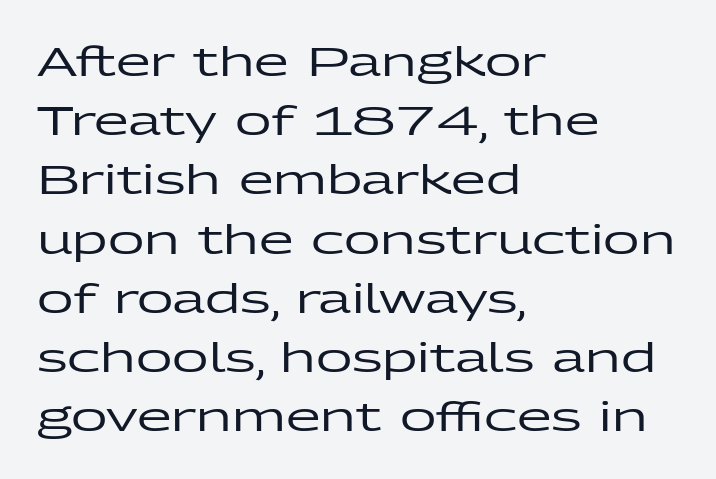
{"serif": "no", "italic": "no", "width": "wide", "stroke_contrast": "low", "x_height": "medium", "monospaced": "no", "underline": "no", "align": "left", "line_spacing": "normal", "line_spacing_ratio": 1.48, "letter_spacing": "normal", "letter_spacing_em": 0.0, "glyph_px": 40}
